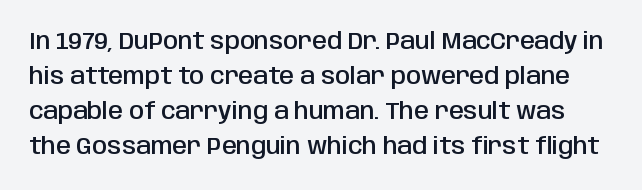
Q: Is the text bold? A: Semi-bold.
Q: Is the text italic (slanted)? A: No, it is upright.
Q: Is the text underlined? A: No.
Q: Is the spacing between letters normal or unusually wide? A: Normal.
Q: Is the spacing between lines tight, normal or loose? A: Normal.
